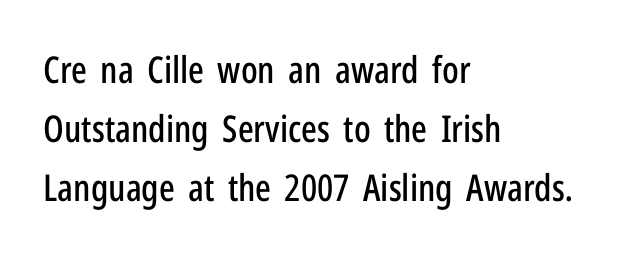
{"serif": "no", "italic": "no", "width": "condensed", "stroke_contrast": "low", "x_height": "medium", "monospaced": "no", "underline": "no", "align": "left", "line_spacing": "normal", "line_spacing_ratio": 1.59, "letter_spacing": "normal", "letter_spacing_em": 0.0, "glyph_px": 37}
